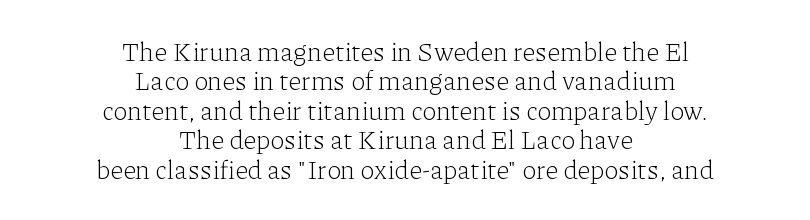
{"italic": "no", "bold": "no", "underline": "no", "align": "center", "line_spacing": "tight", "line_spacing_ratio": 1.13, "letter_spacing": "normal", "letter_spacing_em": 0.0, "glyph_px": 26}
